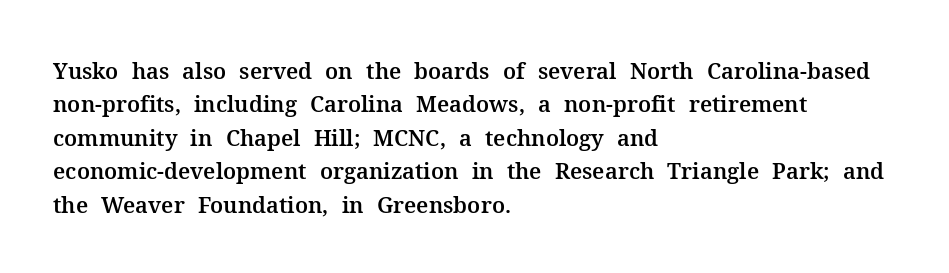
Regarding leading, the lines here are spaced in the standard way. The typography opts for an upright posture over an oblique one. Caption: multi-line text, flush left, ragged right. Nothing unusual about the tracking: characters are spaced as the font intends.
